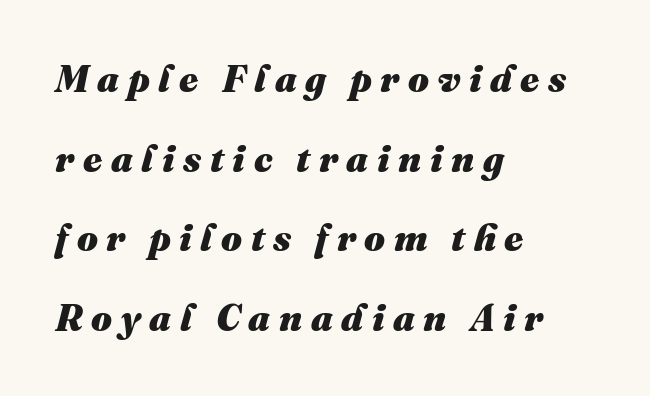
Tall strokes in this sample are angled rather than plumb. Reading down the column, the eye jumps a long way to each next line. You could not count columns in this text — the font is proportionally spaced. On the weight axis this lands at bold, roughly 700.
